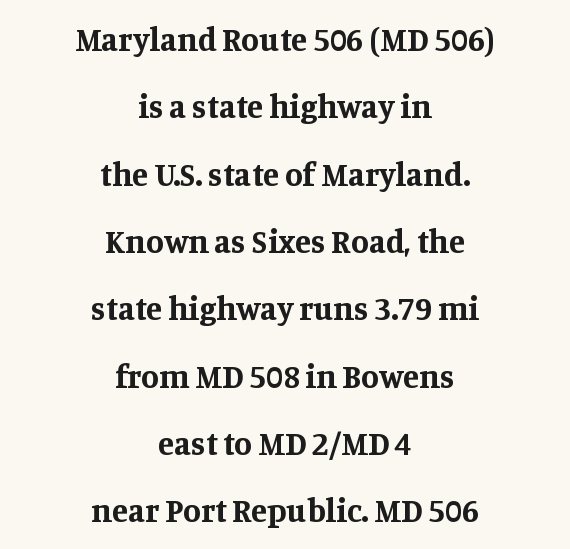
Is this a fixed-width face? No — the glyphs have proportional, varying widths. The lines are spread far apart with generous leading. Classification — serif. This rendering leaves character spacing at its baseline value. Stroke thickness is high; the sample reads as a true bold. Tall strokes in this sample are plumb rather than angled.
